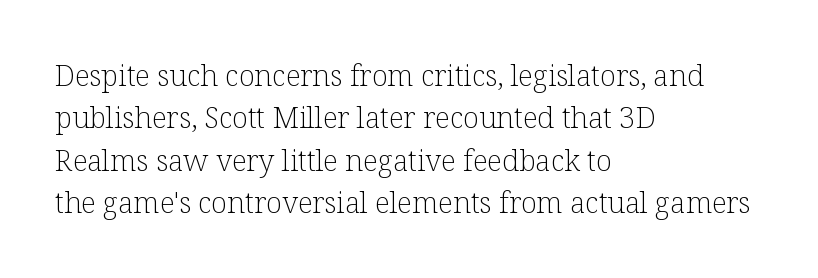
Q: Is the text bold? A: No.
Q: Is the text italic (slanted)? A: No, it is upright.
Q: Is the typeface a serif or a sans-serif typeface? A: Serif.
Q: Is the text underlined? A: No.
Q: How is the paragraph aligned? A: Left-aligned.
Q: Is the spacing between letters normal or unusually wide? A: Normal.
Q: Is the spacing between lines tight, normal or loose? A: Normal.
Q: Width (condensed, normal, or wide)? A: Normal.
Q: Stroke contrast? A: Low.
Q: x-height? A: Medium.
Q: Monospaced? A: No.
